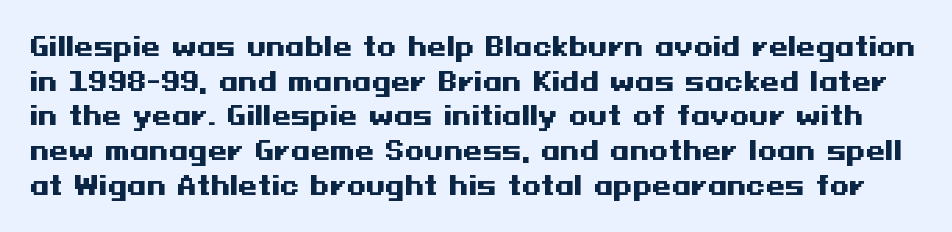
In terms of weight, the rendering is a true, heavy bold. Descenders are the only things crossing below the line. These lines sit exactly where default settings would place them. These lines were composed using upright roman letters. Standard letterfit; no display-style spreading of the glyphs.
